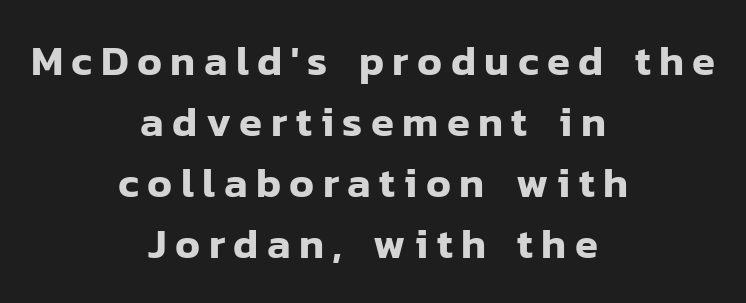
Ordinary non-slanted type is in use. A student would call this center alignment; a typographer would say set centered. The space between consecutive lines is moderate. Descenders are the only things crossing below the line. Regarding serifs, this sample does without them.
